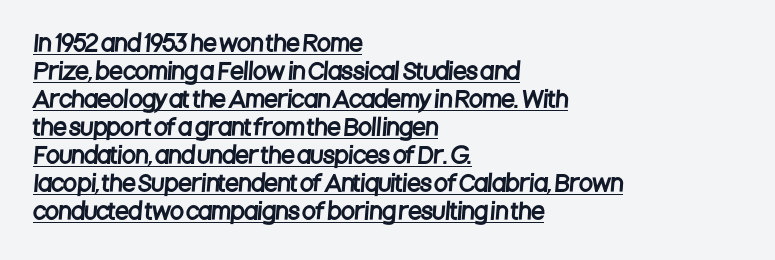
The image shows 22 px text type; set left-aligned, normal line spacing (1.27x), normal letter spacing, underlined.
